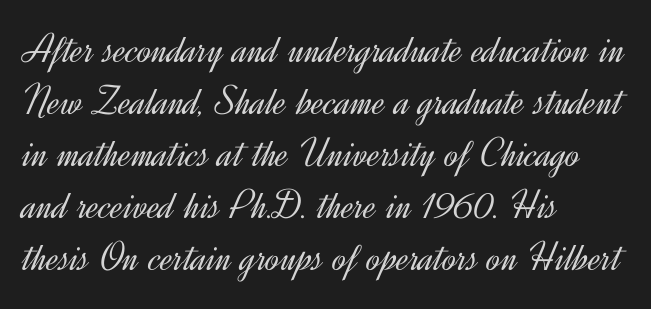
Q: Is the text bold? A: No.
Q: Is the text italic (slanted)? A: Yes.
Q: Is the typeface a serif or a sans-serif typeface? A: Sans-serif.
Q: Is the text underlined? A: No.
Q: How is the paragraph aligned? A: Left-aligned.
Q: Is the spacing between letters normal or unusually wide? A: Normal.
Q: Width (condensed, normal, or wide)? A: Normal.
Q: x-height? A: Small.
Q: Monospaced? A: No.
